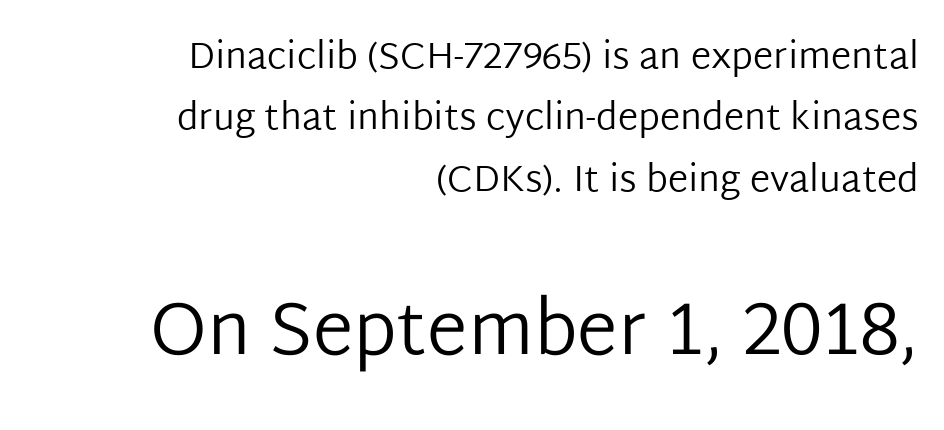
The letters carry no serifs — their stems end cleanly without finishing strokes. Alignment: flush right. Which of the two is more prominent by size? The second, at the bottom. The rows are spaced the way most documents space them. Any mark beneath the type? The region is blank.
